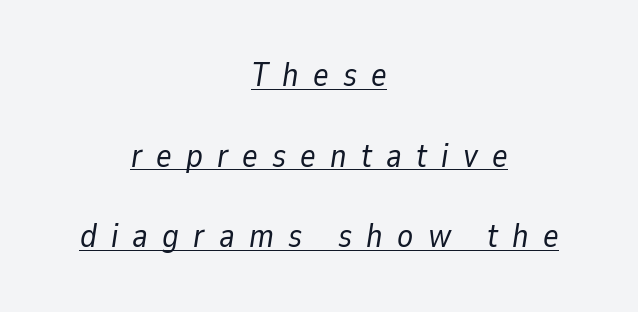
Q: Is the text bold? A: No.
Q: Is the text italic (slanted)? A: Yes, it leans right by about 9 degrees.
Q: Is the text underlined? A: Yes.
Q: How is the paragraph aligned? A: Centered.
Q: Is the spacing between letters normal or unusually wide? A: Unusually wide.
Q: Is the spacing between lines tight, normal or loose? A: Loose.
Q: Width (condensed, normal, or wide)? A: Normal.
Q: Stroke contrast? A: Low.
Q: x-height? A: Medium.
Q: Monospaced? A: No.
